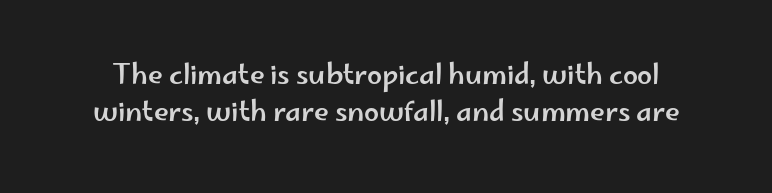
The image shows 27 px text type, upright; set normal line spacing (1.36x), normal letter spacing, not underlined.
